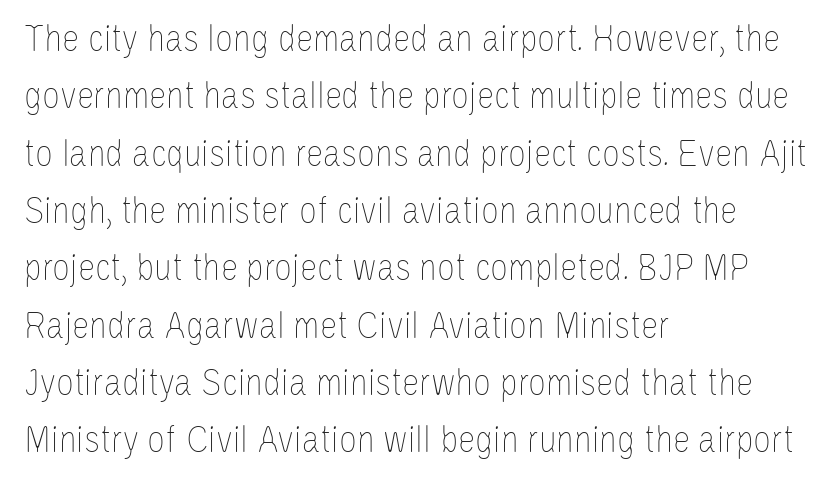
The image shows 39 px thin, condensed type, upright; set left-aligned, normal line spacing (1.47x), normal letter spacing, not underlined; low stroke contrast and a large x-height.
